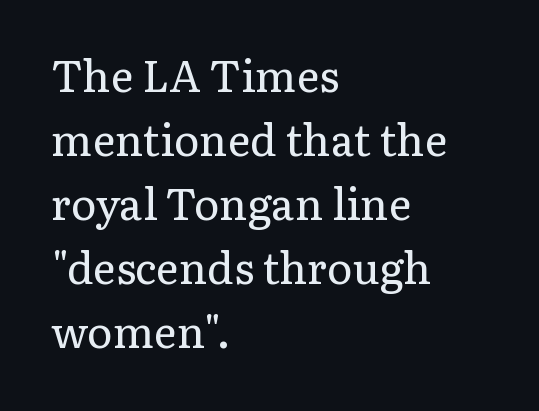
The axis of the letterforms is exactly vertical. Vertical spacing — default. A light-to-regular cut is what we see here. The passage shown is not underscored anywhere. The passage shown is typed in a proportional face where columns would drift. The paragraph has a hard left edge and a soft right edge.
